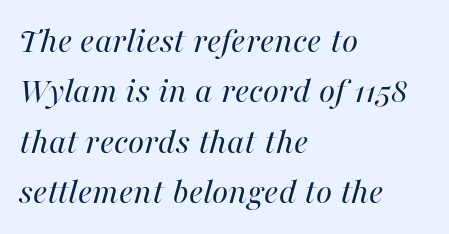
The image shows 37 px regular-weight type, italic (leaning right); set left-aligned, normal line spacing (1.36x), normal letter spacing, not underlined; high stroke contrast and a medium x-height.
